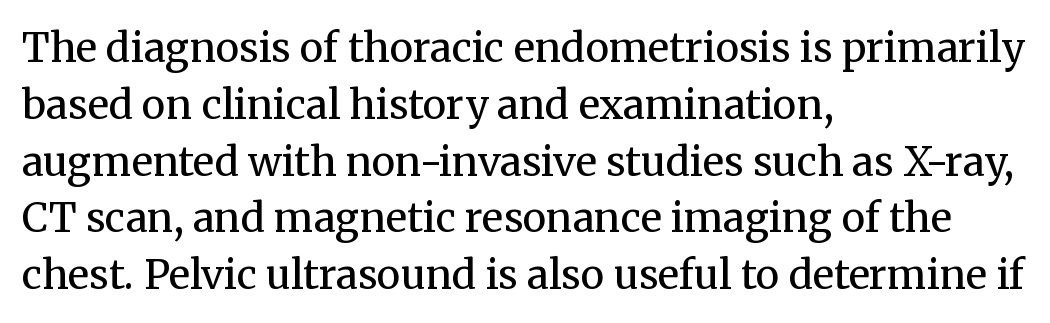
{"serif": "yes", "italic": "no", "bold": "no", "weight": "regular", "width": "normal", "stroke_contrast": "medium", "x_height": "medium", "monospaced": "no", "underline": "no", "align": "left", "line_spacing": "normal", "line_spacing_ratio": 1.42, "letter_spacing": "normal", "letter_spacing_em": 0.0, "glyph_px": 40}
